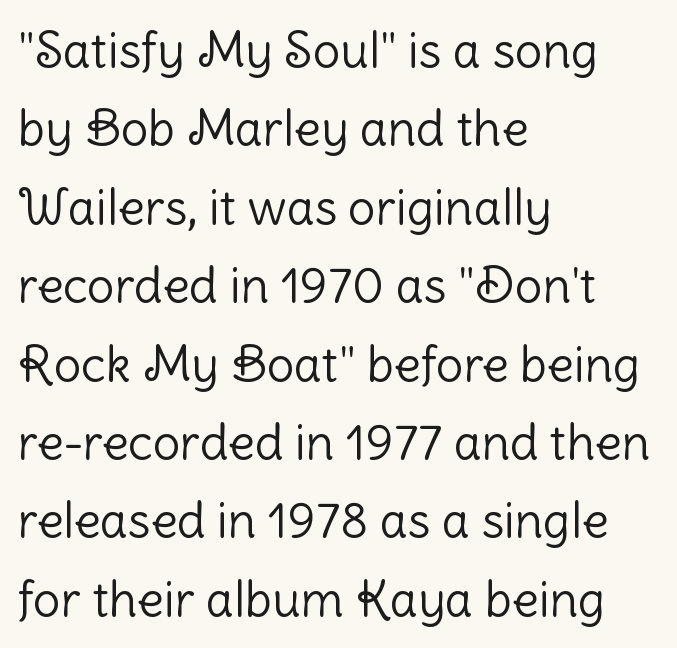
Bare-footed words on every line. Vertical spacing — default. Varying glyph widths throughout — classic text-font behaviour. This sample uses an upright cut, with every glyph sitting square on the baseline. No heavy texture on the line: the type isn't bold.
